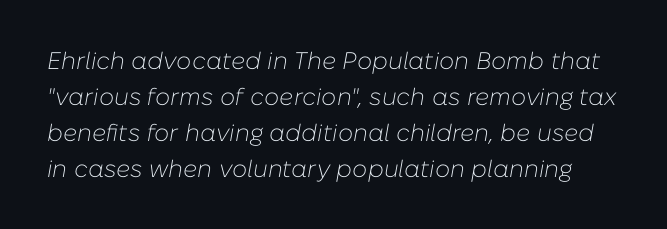
{"italic": "yes", "lean": "right", "slant_degrees": 10, "bold": "no", "underline": "no", "line_spacing": "normal", "line_spacing_ratio": 1.5, "letter_spacing": "normal", "letter_spacing_em": 0.0, "glyph_px": 24}
